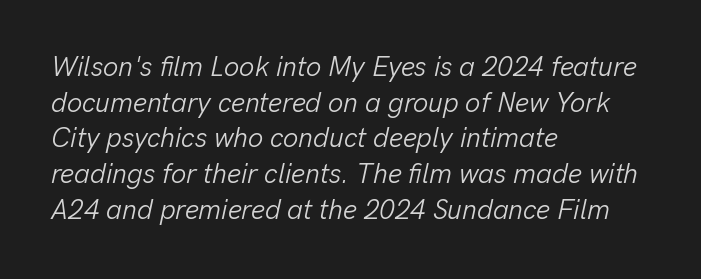
Typeset ragged right — the left edge is the straight one. Any mark beneath the type? The region is blank. Whoever set this chose a conventional vertical rhythm. Tracking here is standard; glyphs follow each other at the usual distance. The passage shown is not bold in any degree.
